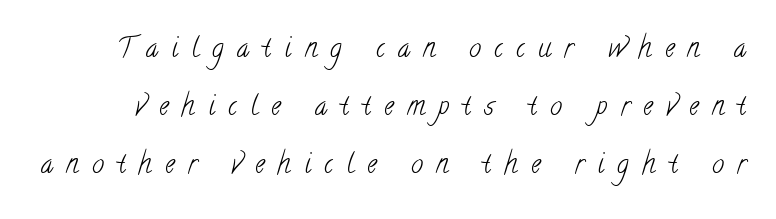
Q: Is the text bold? A: No.
Q: Is the text underlined? A: No.
Q: Is the spacing between letters normal or unusually wide? A: Unusually wide.
Q: Is the spacing between lines tight, normal or loose? A: Loose.
